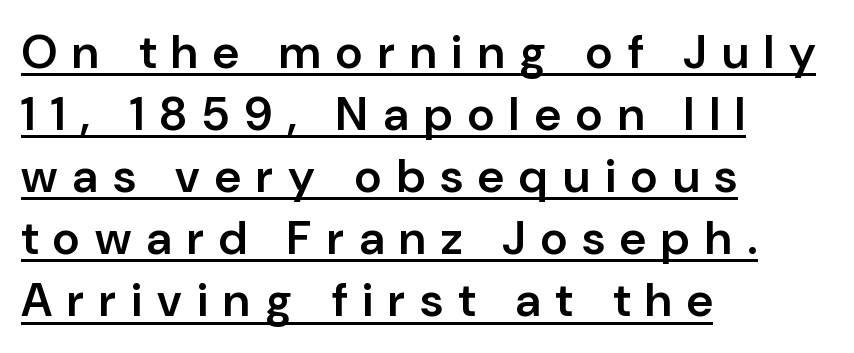
Q: Is the text bold? A: Semi-bold.
Q: Is the text italic (slanted)? A: No, it is upright.
Q: Is the typeface a serif or a sans-serif typeface? A: Sans-serif.
Q: Is the text underlined? A: Yes.
Q: How is the paragraph aligned? A: Left-aligned.
Q: Is the spacing between letters normal or unusually wide? A: Unusually wide.
Q: Is the spacing between lines tight, normal or loose? A: Normal.
Q: Width (condensed, normal, or wide)? A: Normal.
Q: Stroke contrast? A: Low.
Q: x-height? A: Medium.
Q: Monospaced? A: No.
